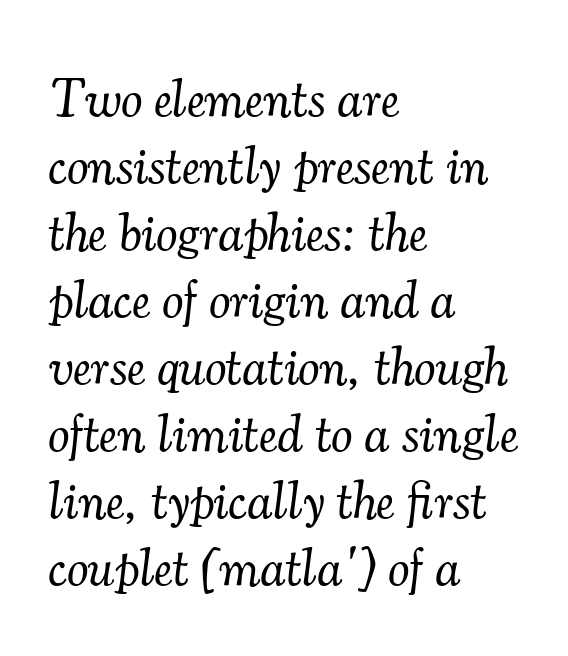
The image shows 54 px light serif type, italic (leaning right); set left-aligned, line spacing 1.24x, normal letter spacing, not underlined; medium stroke contrast and a small x-height.
